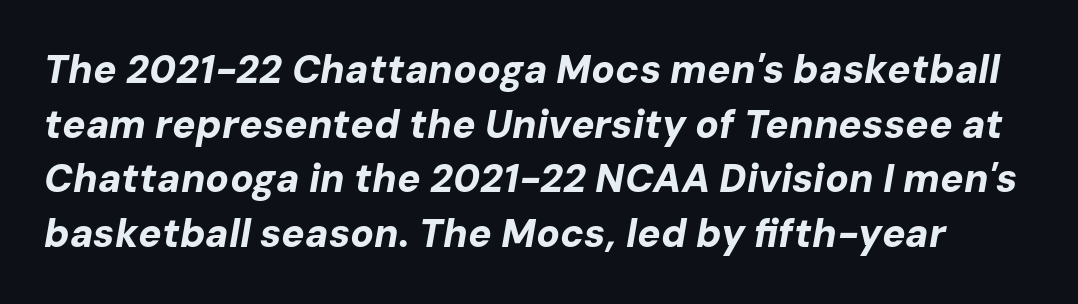
The string is rendered with underlining switched off. Character widths vary here, with narrow letters taking less room than wide ones. The passage shown has conventional tracking throughout. Reading down the column, the eye jumps a familiar distance to each next line. The text carries the slant typical of an italic or oblique font. Every letter is thick-stroked: bold, no question.
